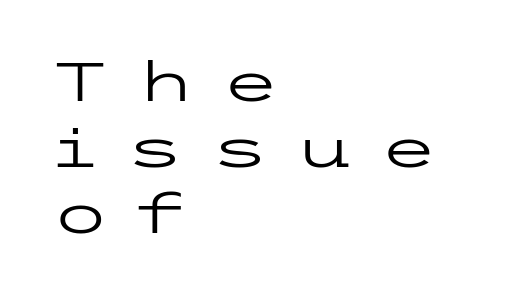
The image shows 54 px regular-weight, wide sans-serif type, upright; set left-aligned, line spacing 1.22x, unusually wide letter spacing (+0.47 em), not underlined; low stroke contrast and a medium x-height.
